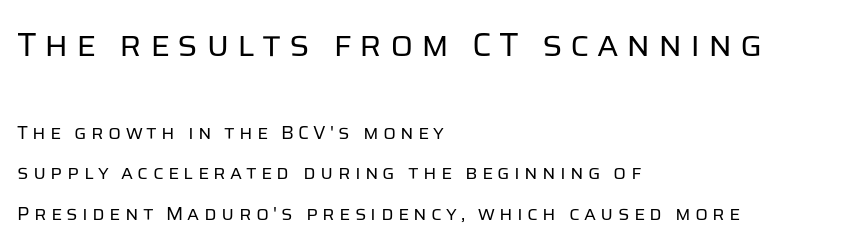
{"serif": "no", "italic": "no", "bold": "no", "weight": "regular", "width": "normal", "stroke_contrast": "low", "x_height": "large", "monospaced": "no", "underline": "no", "align": "left", "line_spacing": "loose", "line_spacing_ratio": 2.13, "letter_spacing": "wide", "letter_spacing_em": 0.22, "larger_block": "first", "size_ratio": 1.79, "glyph_px": 34}
